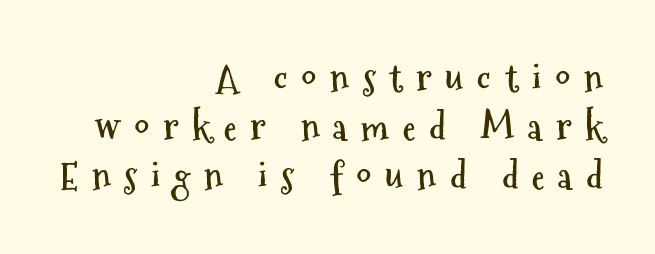
The image shows 37 px semibold, condensed sans-serif type, upright; set right-aligned, normal line spacing (1.32x), unusually wide letter spacing (+0.37 em), not underlined; medium stroke contrast and a medium x-height.
